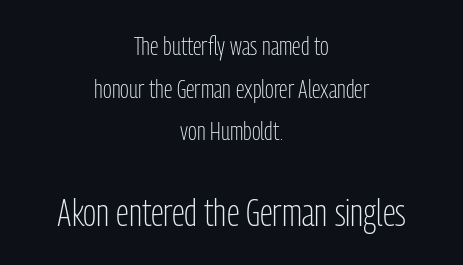
This block has exactly the height ordinary leading produces. In terms of letterspacing, this is plain default setting. Neither beginnings nor endings align; midpoints do. Stems here are at most as thick as an everyday book face.
